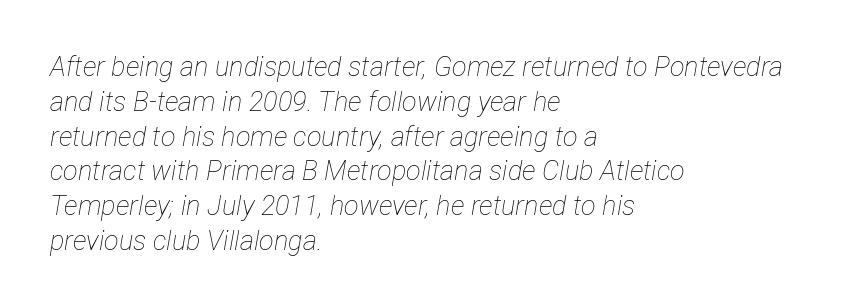
The image shows 27 px text type, italic (leaning right); set left-aligned, normal line spacing (1.29x), normal letter spacing, not underlined.
